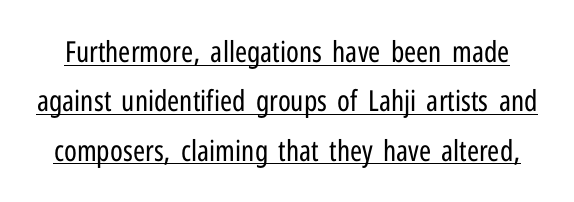
Q: Is the text bold? A: No.
Q: Is the text italic (slanted)? A: No, it is upright.
Q: Is the typeface a serif or a sans-serif typeface? A: Sans-serif.
Q: Is the text underlined? A: Yes.
Q: Is the spacing between letters normal or unusually wide? A: Normal.
Q: Is the spacing between lines tight, normal or loose? A: Normal.
Q: Width (condensed, normal, or wide)? A: Condensed.
Q: Stroke contrast? A: Low.
Q: x-height? A: Medium.
Q: Monospaced? A: No.
